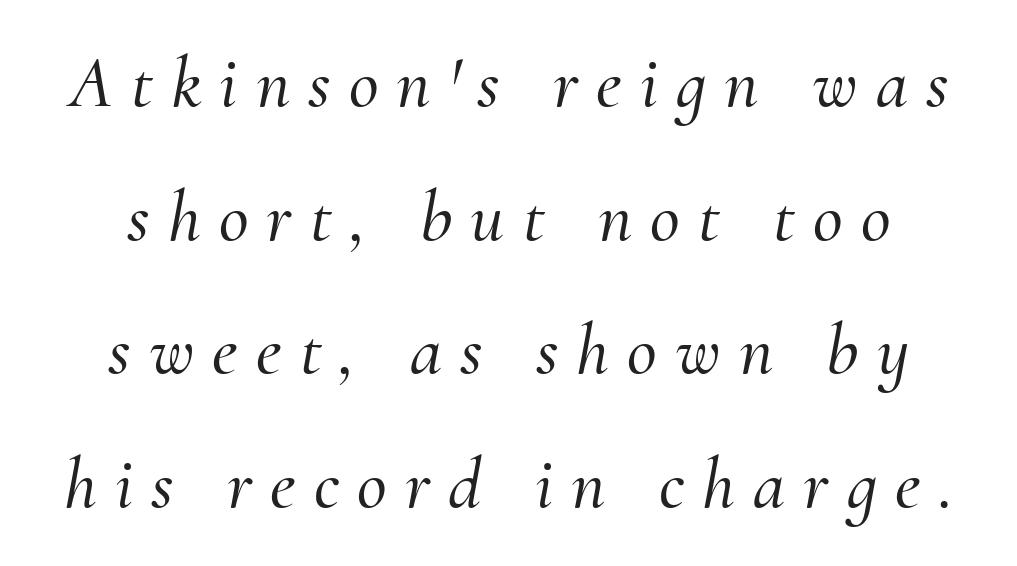
Q: Is the text italic (slanted)? A: Yes, it leans right by about 10 degrees.
Q: Is the typeface a serif or a sans-serif typeface? A: Serif.
Q: Is the text underlined? A: No.
Q: Is the spacing between letters normal or unusually wide? A: Unusually wide.
Q: Width (condensed, normal, or wide)? A: Normal.
Q: Stroke contrast? A: Medium.
Q: x-height? A: Small.
Q: Monospaced? A: No.
